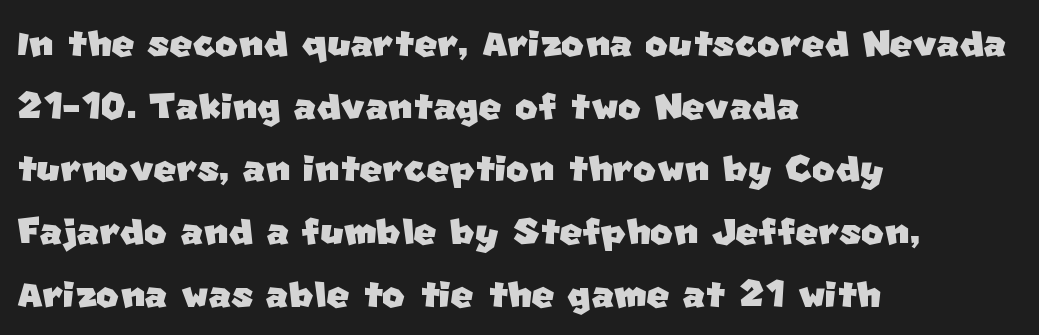
The passage shown stacks its lines at a standard gap. Descender tails drop into unmarked territory. Think of a printed novel: that variable character pitch is what you see here. Observe the absence of serifs on each vertical stroke in this sample. The setting favours the left margin, as ordinary paragraphs usually do.
